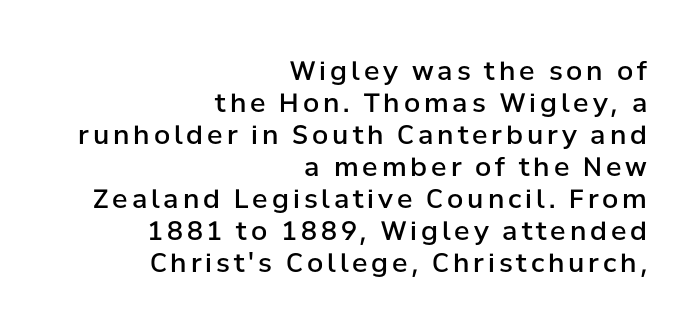
The image shows 26 px text type, upright; set right-aligned, line spacing 1.23x, not underlined.
